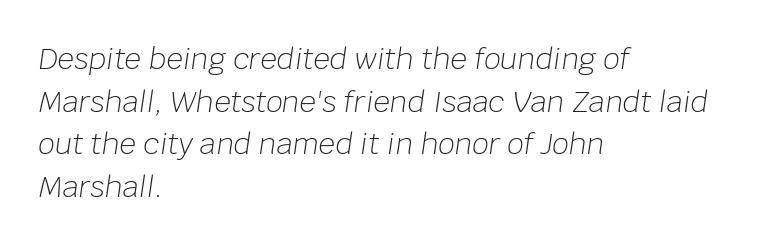
Q: Is the text bold? A: No.
Q: Is the text italic (slanted)? A: Yes, it leans right by about 8 degrees.
Q: Is the text underlined? A: No.
Q: How is the paragraph aligned? A: Left-aligned.
Q: Is the spacing between letters normal or unusually wide? A: Normal.
Q: Is the spacing between lines tight, normal or loose? A: Normal.
Q: Width (condensed, normal, or wide)? A: Normal.
Q: Stroke contrast? A: Low.
Q: x-height? A: Large.
Q: Monospaced? A: No.
